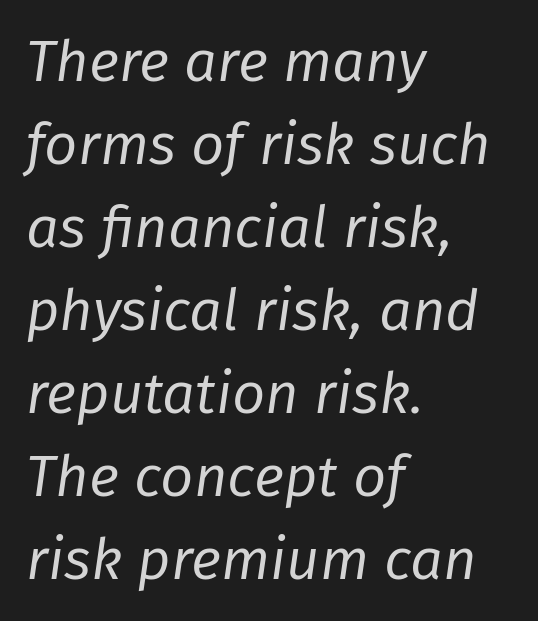
{"italic": "yes", "lean": "right", "slant_degrees": 8, "bold": "no", "weight": "regular", "width": "normal", "stroke_contrast": "low", "x_height": "medium", "monospaced": "no", "underline": "no", "align": "left", "line_spacing": "normal", "line_spacing_ratio": 1.43, "letter_spacing": "normal", "letter_spacing_em": 0.0, "glyph_px": 58}
